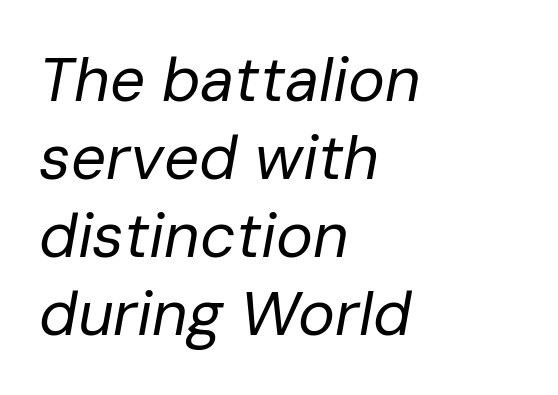
The image shows 62 px regular-weight type, italic (leaning right); set left-aligned, normal line spacing (1.26x), normal letter spacing, not underlined; low stroke contrast and a medium x-height.
